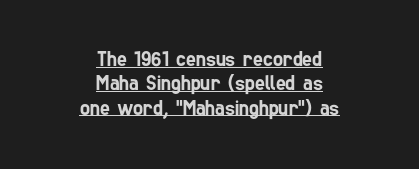
The image shows 21 px text type; set centered, line spacing 1.16x, normal letter spacing, underlined.
